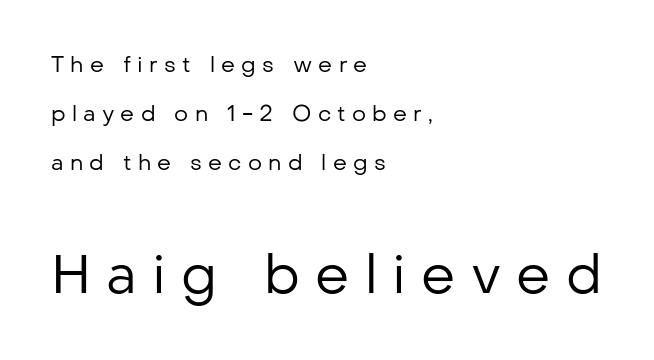
Decoration check: the copy has no underline. A typesetter would mark this as roman, not italic. The passage shown stacks its lines with a broad gap. This sample has the flowing, uneven cadence of proportional lettering. The letters look calm and open, with moderate or lighter stems.
